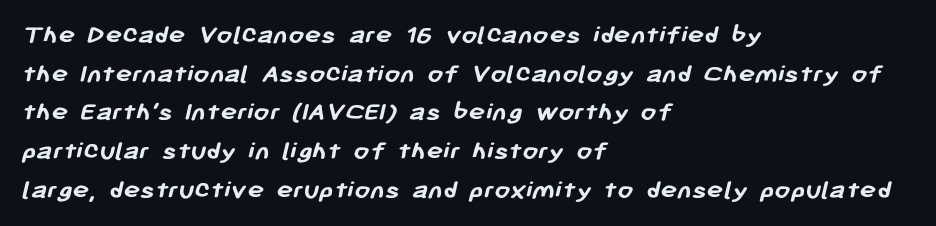
The image shows 28 px semibold sans-serif type; set left-aligned, normal line spacing (1.38x), normal letter spacing, not underlined; low stroke contrast and a medium x-height.
